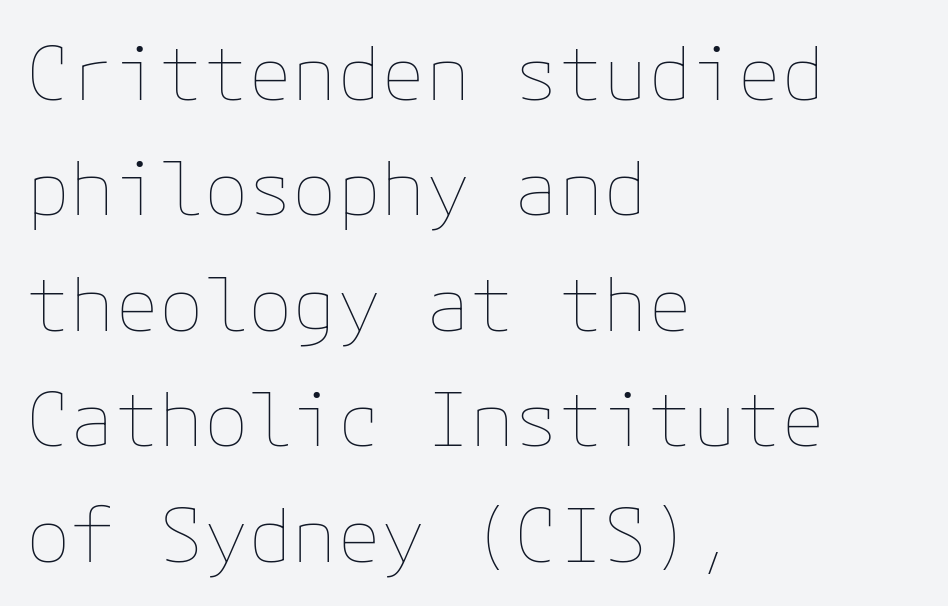
Casual observation: everything's shoved over to the left. Quick note: underline off. Unlike italic type, these characters show no tilt at all. Tracking here is standard; glyphs follow each other at the usual distance.
